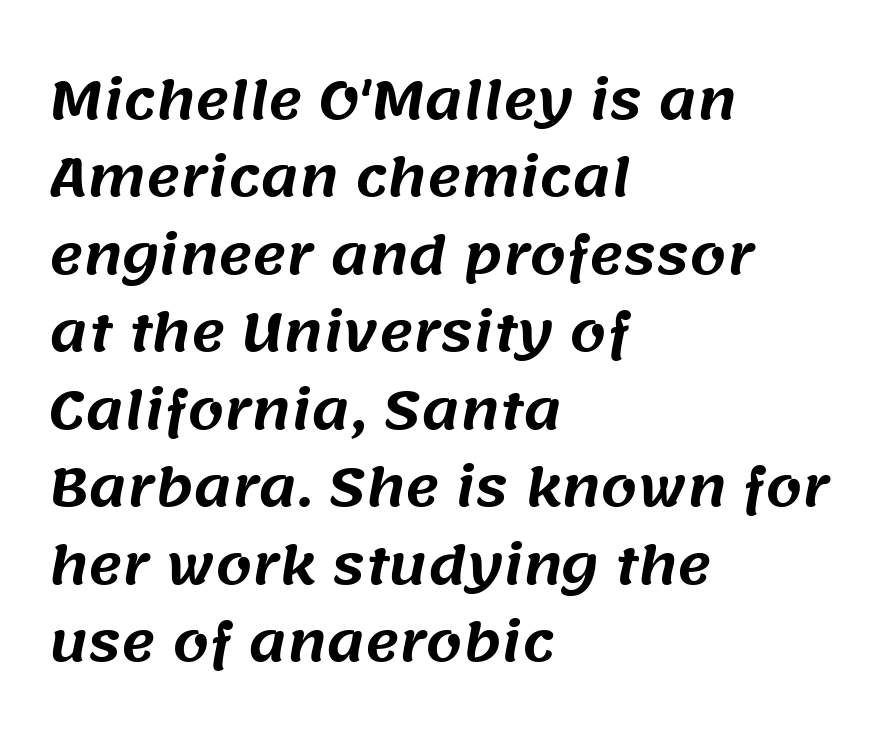
The specimen omits any rule beneath the text block's lines. Examine the stroke ends and you'll find no serifs. The passage shown is typed in a proportional face where columns would drift. Alignment: flush left.
